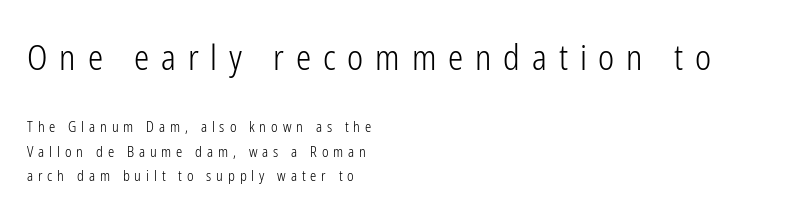
{"serif": "no", "italic": "no", "bold": "no", "weight": "light", "width": "condensed", "stroke_contrast": "low", "x_height": "medium", "monospaced": "no", "underline": "no", "align": "left", "line_spacing_ratio": 1.76, "letter_spacing": "wide", "letter_spacing_em": 0.35, "larger_block": "first", "size_ratio": 2.43, "glyph_px": 34}
